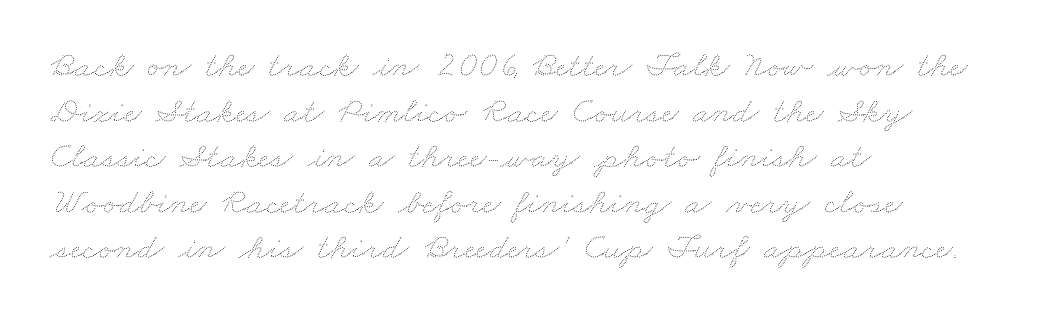
Q: Is the text bold? A: No.
Q: Is the text underlined? A: No.
Q: How is the paragraph aligned? A: Left-aligned.
Q: Is the spacing between letters normal or unusually wide? A: Normal.
Q: Width (condensed, normal, or wide)? A: Wide.
Q: Stroke contrast? A: Medium.
Q: x-height? A: Small.
Q: Monospaced? A: No.
